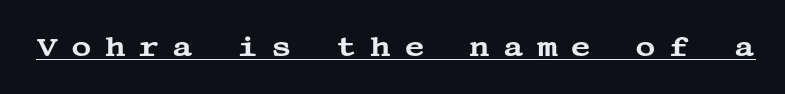
The image shows 28 px wide serif type, upright; set unusually wide letter spacing (+0.47 em), underlined; medium stroke contrast and a large x-height.
